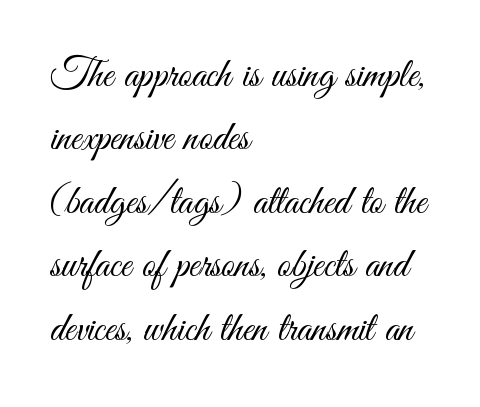
The image shows 42 px light, condensed sans-serif type; set left-aligned, normal line spacing (1.51x), normal letter spacing, not underlined; medium stroke contrast and a small x-height.
